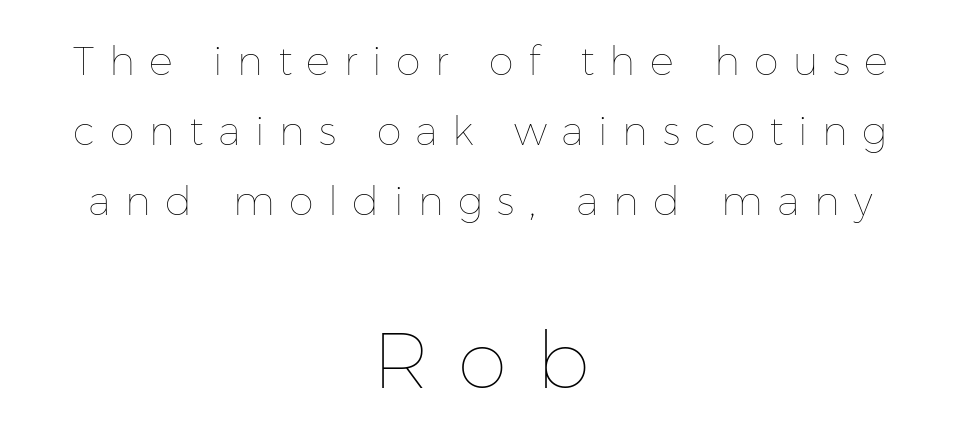
This is roman type, the default non-slanted kind. The tracking jumps out immediately: characters are airy and widely separated. The space beneath each line is pristine and unruled. Type size steps up from the first block to the second.
